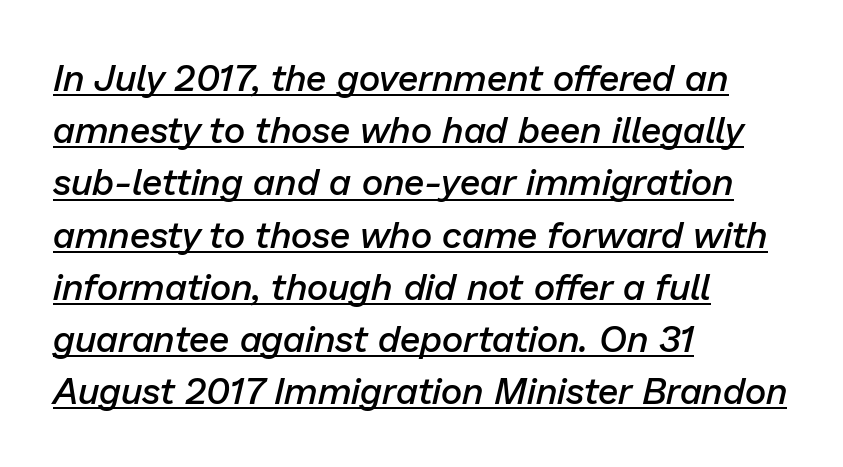
{"italic": "yes", "lean": "right", "slant_degrees": 13, "bold": "semi", "weight": "semibold", "width": "normal", "stroke_contrast": "low", "x_height": "medium", "monospaced": "no", "underline": "yes", "align": "left", "line_spacing": "normal", "line_spacing_ratio": 1.41, "letter_spacing": "normal", "letter_spacing_em": 0.0, "glyph_px": 37}
